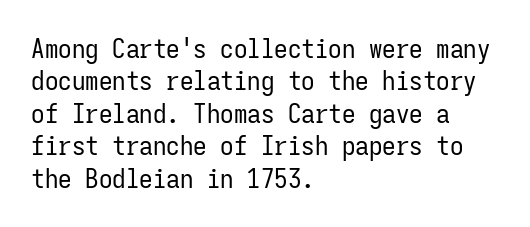
Q: Is the text bold? A: No.
Q: Is the text italic (slanted)? A: No, it is upright.
Q: Is the text underlined? A: No.
Q: How is the paragraph aligned? A: Left-aligned.
Q: Is the spacing between letters normal or unusually wide? A: Normal.
